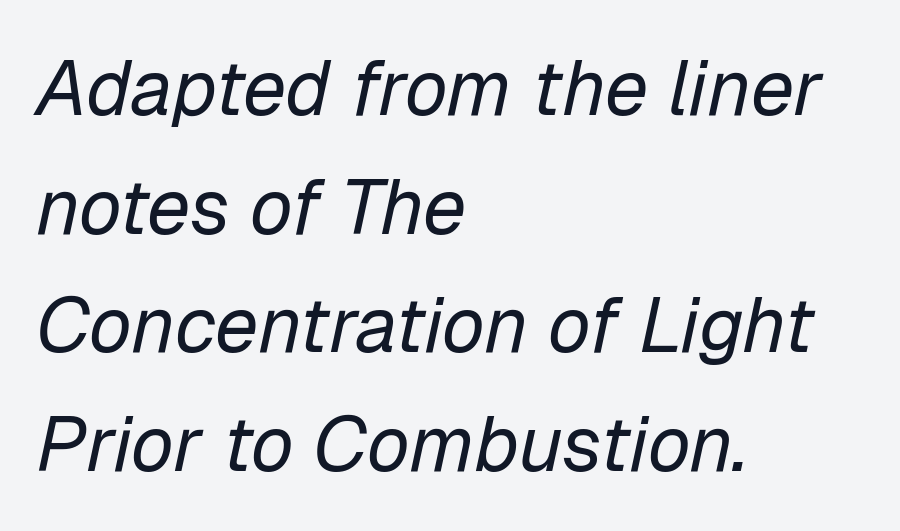
The image shows 78 px regular-weight type, italic (leaning right); set left-aligned, normal line spacing (1.52x), normal letter spacing, not underlined; low stroke contrast and a medium x-height.
